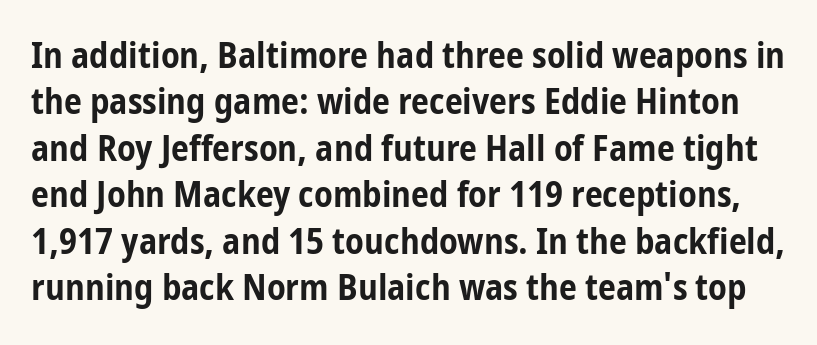
If you drew a line through each stem, it would be perfectly vertical. The letters advance in unequal steps, a hallmark of proportional type. The characters look thick and weighty, a clear bold. Glyph-to-glyph distance matches everyday printed text. The vertical gap from one line to the next is medium.
